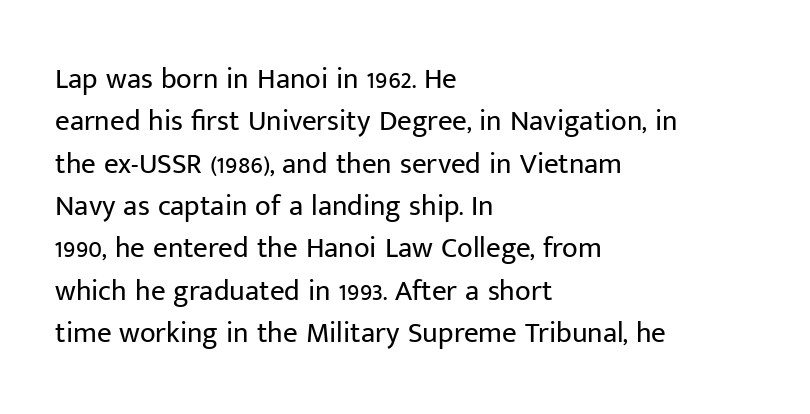
The image shows 29 px regular-weight sans-serif type, upright; set left-aligned, normal line spacing (1.46x), normal letter spacing, not underlined; low stroke contrast and a medium x-height.
